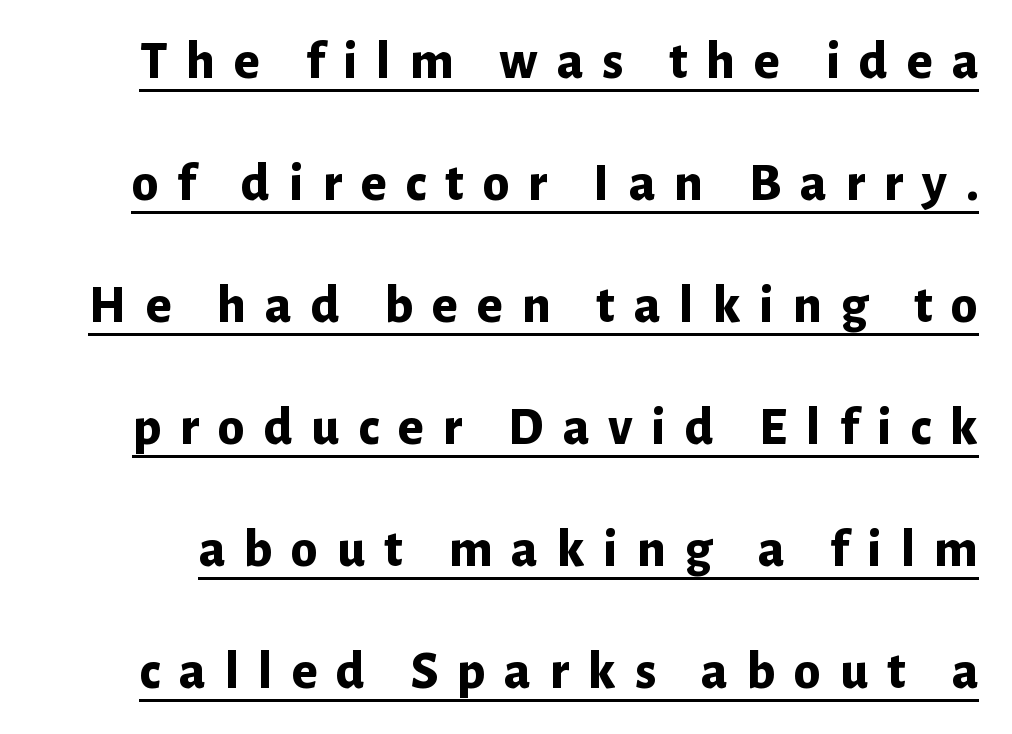
A typesetter would call this leading open, well beyond the default. Does a line run under the words? Yes, clearly. Summary of weight: heavy, a full bold. The letters stand straight up with perfectly vertical stems. A typesetter would call this proportional, since set widths differ per character.
